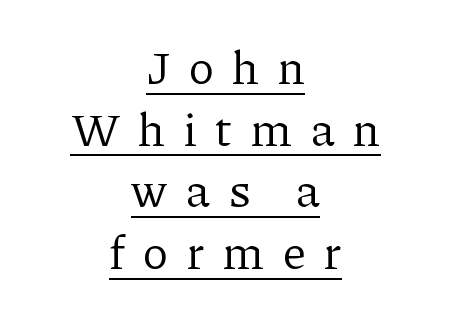
The image shows 47 px regular-weight serif type, upright; set centered, normal line spacing (1.31x), unusually wide letter spacing (+0.4 em), underlined; low stroke contrast and a medium x-height.
